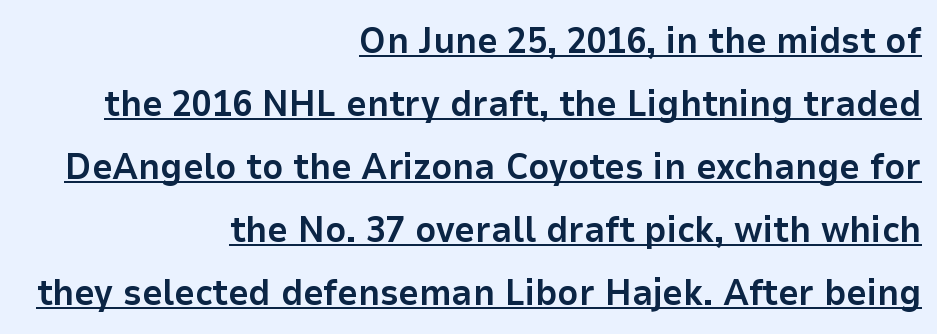
Q: Is the text bold? A: Yes.
Q: Is the text italic (slanted)? A: No, it is upright.
Q: Is the typeface a serif or a sans-serif typeface? A: Sans-serif.
Q: Is the text underlined? A: Yes.
Q: How is the paragraph aligned? A: Right-aligned.
Q: Is the spacing between letters normal or unusually wide? A: Normal.
Q: Width (condensed, normal, or wide)? A: Normal.
Q: Stroke contrast? A: Low.
Q: x-height? A: Medium.
Q: Monospaced? A: No.
